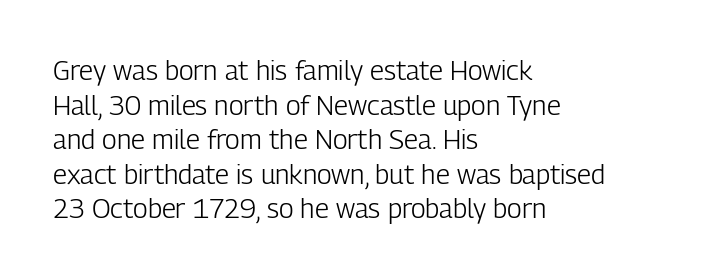
The image shows 27 px text type, upright; set left-aligned, normal line spacing (1.28x), normal letter spacing, not underlined.
